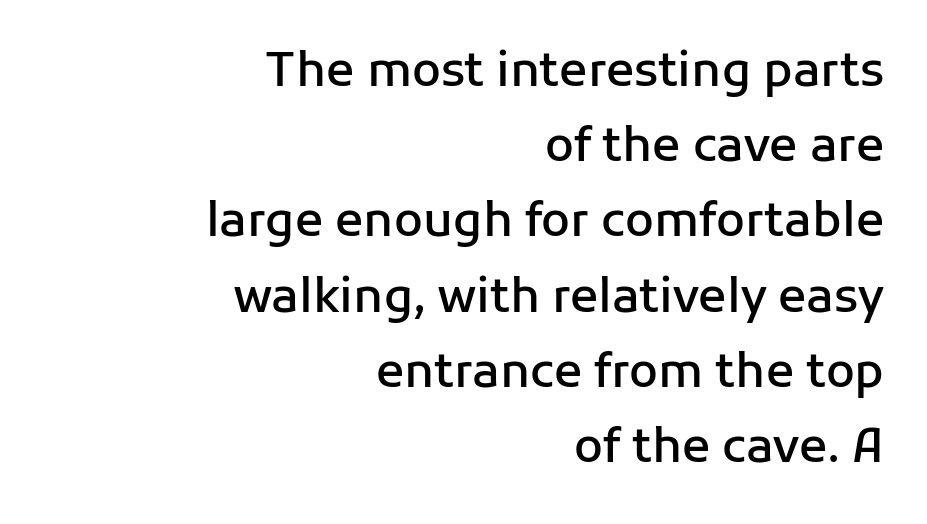
The image shows 47 px semibold sans-serif type, upright; set right-aligned, normal line spacing (1.6x), normal letter spacing, not underlined; low stroke contrast and a medium x-height.
